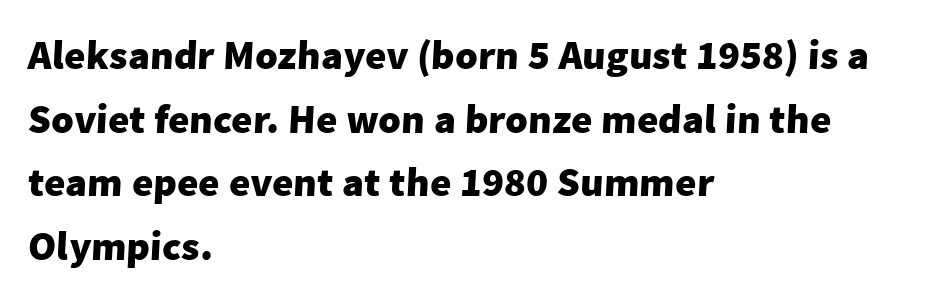
{"serif": "no", "bold": "yes", "weight": "heavy", "width": "normal", "stroke_contrast": "low", "x_height": "medium", "monospaced": "no", "underline": "no", "align": "left", "line_spacing": "normal", "line_spacing_ratio": 1.55, "letter_spacing": "normal", "letter_spacing_em": 0.0, "glyph_px": 41}
